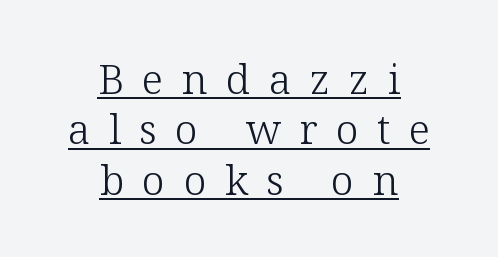
{"serif": "yes", "italic": "no", "bold": "no", "weight": "light", "width": "normal", "stroke_contrast": "low", "x_height": "medium", "monospaced": "no", "underline": "yes", "align": "center", "line_spacing_ratio": 1.23, "letter_spacing": "wide", "letter_spacing_em": 0.45, "glyph_px": 41}
